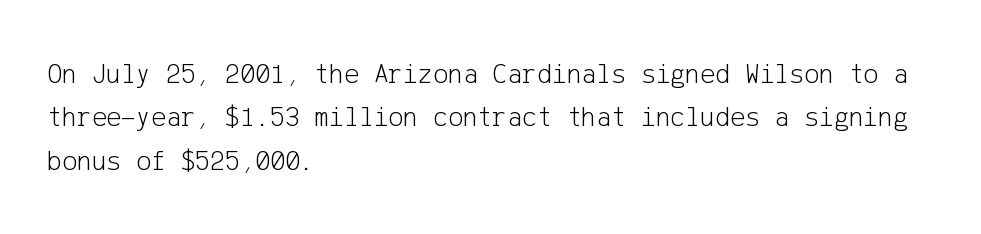
The image shows 28 px light sans-serif type, upright; set left-aligned, normal line spacing (1.55x), normal letter spacing, not underlined; low stroke contrast and a medium x-height.
